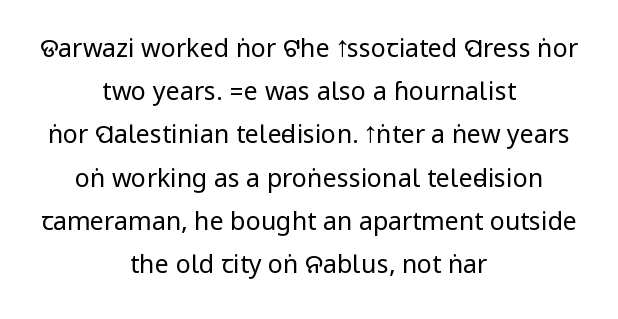
Teacher's note: observe the equal gaps on both sides — that is centered alignment. Stem width sits at or under what a default text font uses. There is no visible air inserted between adjacent glyphs. Unlike italic type, these characters show no tilt at all.
